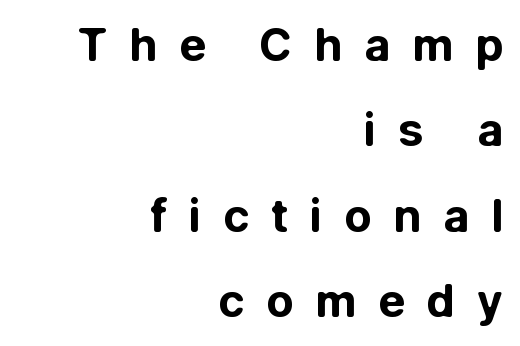
The image shows 45 px bold sans-serif type, upright; set right-aligned, loose line spacing (1.9x), unusually wide letter spacing (+0.48 em), not underlined; low stroke contrast and a medium x-height.
